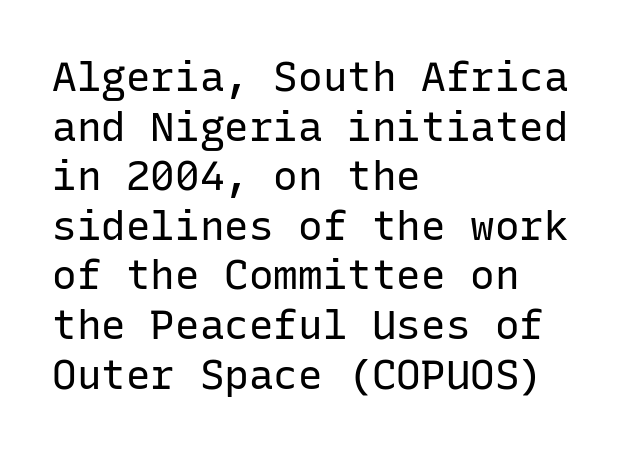
Q: Is the text bold? A: No.
Q: Is the text italic (slanted)? A: No, it is upright.
Q: Is the typeface a serif or a sans-serif typeface? A: Sans-serif.
Q: Is the text underlined? A: No.
Q: How is the paragraph aligned? A: Left-aligned.
Q: Is the spacing between letters normal or unusually wide? A: Normal.
Q: Width (condensed, normal, or wide)? A: Normal.
Q: Stroke contrast? A: Low.
Q: x-height? A: Medium.
Q: Monospaced? A: Yes.
